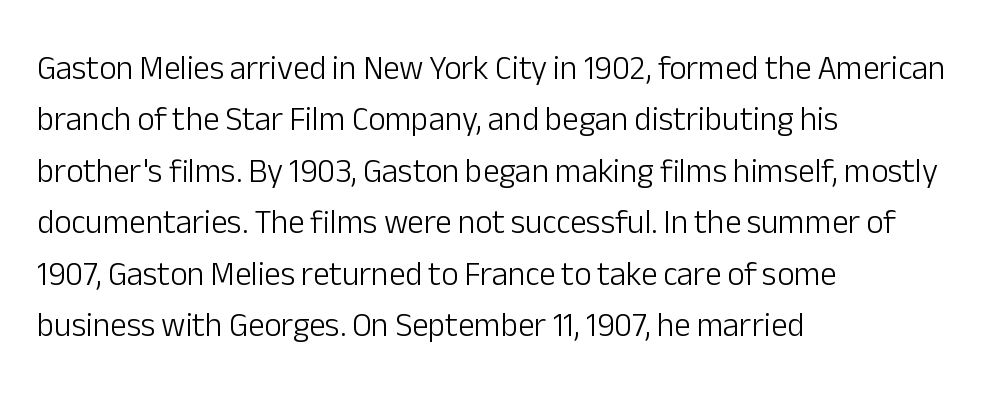
The face used here is proportionally spaced, like ordinary book or web type. The typeface chosen for these lines omits serifs. The passage shown is not bold in any degree. A clean baseline with only descenders dipping below it. The setting favours the left margin, as ordinary paragraphs usually do.
